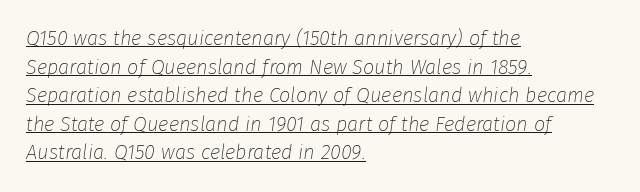
Q: Is the text bold? A: No.
Q: Is the text italic (slanted)? A: Yes, it leans right by about 8 degrees.
Q: Is the text underlined? A: Yes.
Q: How is the paragraph aligned? A: Left-aligned.
Q: Is the spacing between letters normal or unusually wide? A: Normal.
Q: Is the spacing between lines tight, normal or loose? A: Normal.
